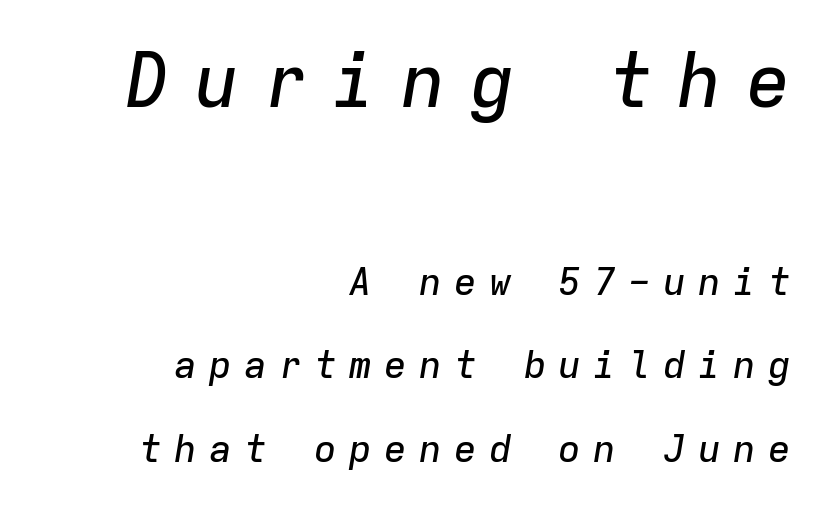
{"italic": "yes", "lean": "right", "slant_degrees": 9, "width": "normal", "stroke_contrast": "low", "x_height": "medium", "monospaced": "yes", "underline": "no", "align": "right", "line_spacing": "loose", "line_spacing_ratio": 2.19, "letter_spacing": "wide", "letter_spacing_em": 0.32, "larger_block": "first", "size_ratio": 1.97, "glyph_px": 75}
